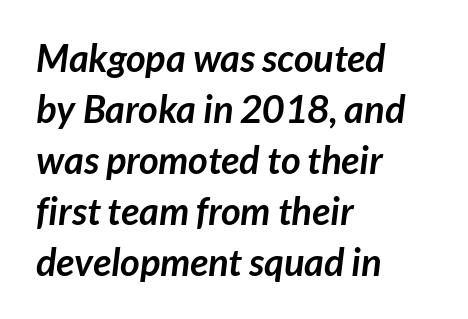
{"serif": "no", "bold": "yes", "weight": "semibold", "width": "normal", "stroke_contrast": "low", "x_height": "medium", "monospaced": "no", "underline": "no", "align": "left", "line_spacing": "normal", "line_spacing_ratio": 1.34, "letter_spacing": "normal", "letter_spacing_em": 0.0, "glyph_px": 38}
